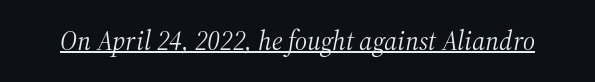
Rendered with sloped, italic letterforms. On a weight scale, this lands at 450 or below. The passage shown is underscored from start to finish. Does extra space separate the letters? No, they use regular spacing.
